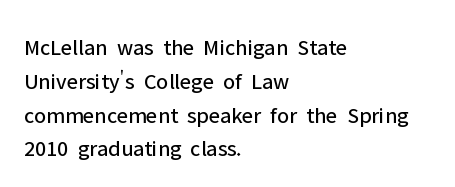
The image shows 23 px text type, upright; set left-aligned, normal line spacing (1.47x), normal letter spacing, not underlined.
